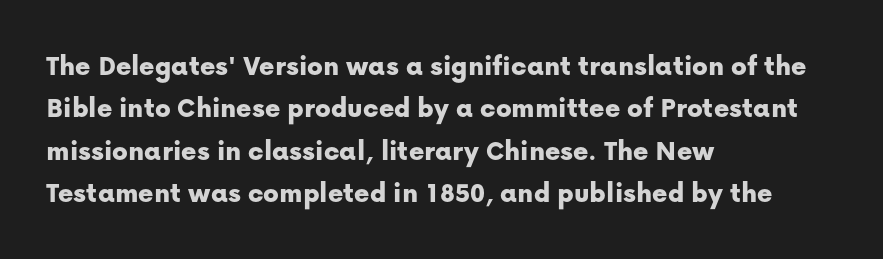
Q: Is the text italic (slanted)? A: No, it is upright.
Q: Is the typeface a serif or a sans-serif typeface? A: Sans-serif.
Q: Is the text underlined? A: No.
Q: How is the paragraph aligned? A: Left-aligned.
Q: Is the spacing between letters normal or unusually wide? A: Normal.
Q: Is the spacing between lines tight, normal or loose? A: Normal.
Q: Width (condensed, normal, or wide)? A: Normal.
Q: Stroke contrast? A: Low.
Q: x-height? A: Medium.
Q: Monospaced? A: No.
